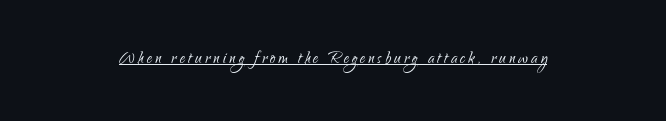
{"bold": "no", "underline": "yes", "align": "center", "glyph_px": 21}
